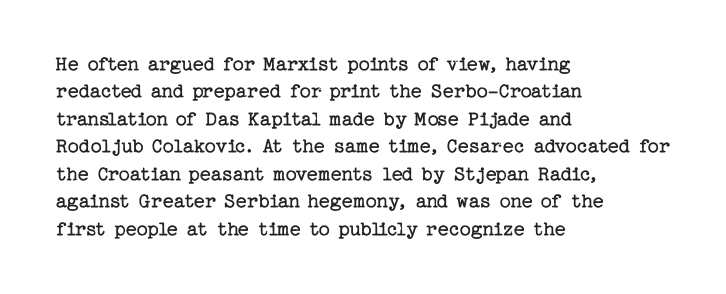
The image shows 22 px text type, upright; set left-aligned, normal line spacing (1.25x), normal letter spacing, not underlined.
